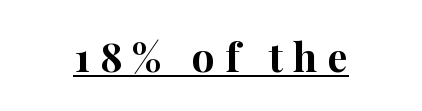
Q: Is the text bold? A: Yes.
Q: Is the text italic (slanted)? A: No, it is upright.
Q: Is the typeface a serif or a sans-serif typeface? A: Serif.
Q: Is the text underlined? A: Yes.
Q: How is the paragraph aligned? A: Centered.
Q: Is the spacing between letters normal or unusually wide? A: Unusually wide.
Q: Width (condensed, normal, or wide)? A: Normal.
Q: Stroke contrast? A: High.
Q: x-height? A: Medium.
Q: Monospaced? A: No.
